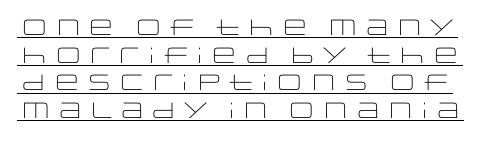
Q: Is the text bold? A: No.
Q: Is the text italic (slanted)? A: No, it is upright.
Q: Is the text underlined? A: Yes.
Q: Is the spacing between letters normal or unusually wide? A: Normal.
Q: Is the spacing between lines tight, normal or loose? A: Normal.
